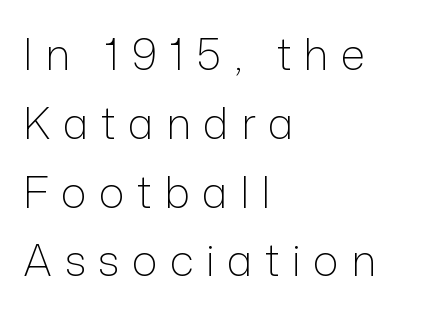
The image shows 43 px light sans-serif type, upright; set left-aligned, normal line spacing (1.6x), unusually wide letter spacing (+0.29 em), not underlined; low stroke contrast and a medium x-height.
